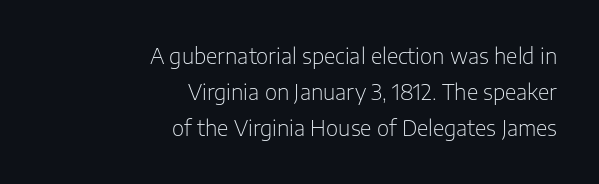
Ascenders rise straight up at ninety degrees. Descenders hang freely into open space. Every row of glyphs terminates at an identical x-position on the right. The face looks like a standard text weight, possibly lighter. The rendering keeps characters at their native spacing.
